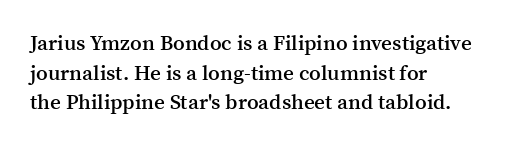
Q: Is the text bold? A: Semi-bold.
Q: Is the text italic (slanted)? A: No, it is upright.
Q: Is the text underlined? A: No.
Q: How is the paragraph aligned? A: Left-aligned.
Q: Is the spacing between letters normal or unusually wide? A: Normal.
Q: Is the spacing between lines tight, normal or loose? A: Normal.
